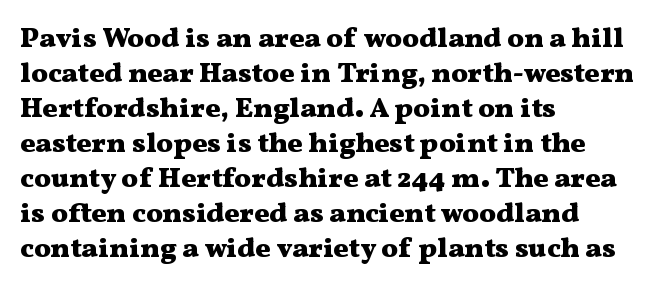
Q: Is the text bold? A: Yes.
Q: Is the text italic (slanted)? A: No, it is upright.
Q: Is the typeface a serif or a sans-serif typeface? A: Serif.
Q: Is the text underlined? A: No.
Q: How is the paragraph aligned? A: Left-aligned.
Q: Is the spacing between letters normal or unusually wide? A: Normal.
Q: Is the spacing between lines tight, normal or loose? A: Normal.
Q: Width (condensed, normal, or wide)? A: Wide.
Q: Stroke contrast? A: Medium.
Q: x-height? A: Medium.
Q: Monospaced? A: No.
